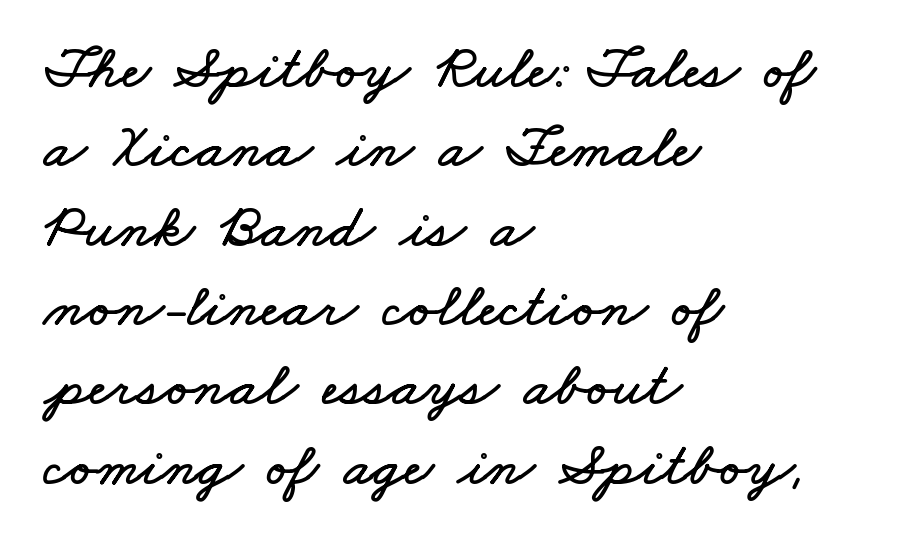
Q: Is the text underlined? A: No.
Q: How is the paragraph aligned? A: Left-aligned.
Q: Is the spacing between letters normal or unusually wide? A: Normal.
Q: Is the spacing between lines tight, normal or loose? A: Normal.
Q: Width (condensed, normal, or wide)? A: Wide.
Q: Stroke contrast? A: Low.
Q: x-height? A: Small.
Q: Monospaced? A: No.
